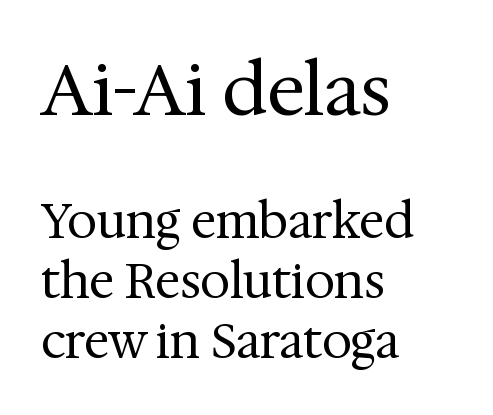
It's the straight-up-and-down kind of type. Compared with typical paragraphs, the rows here are spaced about the same. Unbolded letterforms with no extra heft. Here the designer chose a conventional face with non-uniform glyph widths.
